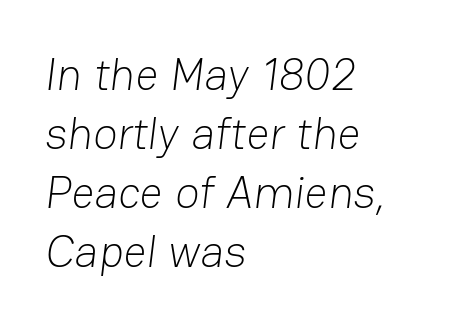
Caption: standard tracking, unaltered. Rows of type keep a routine distance in the vertical direction. A light-to-regular cut is what we see here. Casual observation: everything's shoved over to the left.
